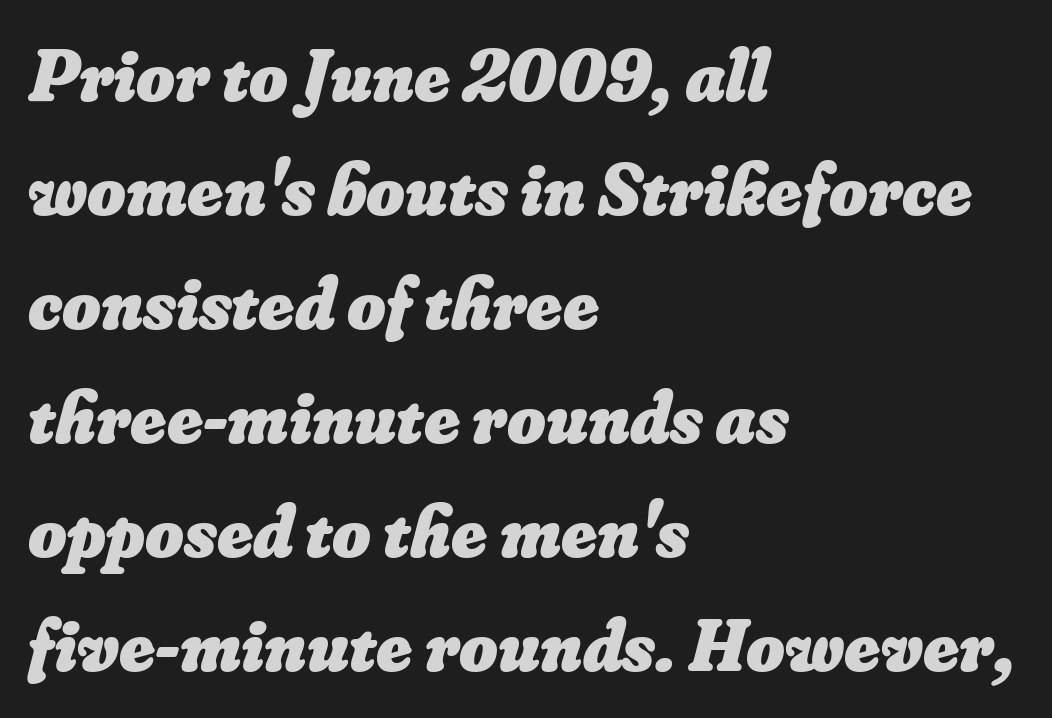
Q: Is the text bold? A: Yes.
Q: Is the text underlined? A: No.
Q: How is the paragraph aligned? A: Left-aligned.
Q: Is the spacing between letters normal or unusually wide? A: Normal.
Q: Is the spacing between lines tight, normal or loose? A: Normal.
Q: Width (condensed, normal, or wide)? A: Normal.
Q: Stroke contrast? A: Low.
Q: x-height? A: Small.
Q: Monospaced? A: No.
